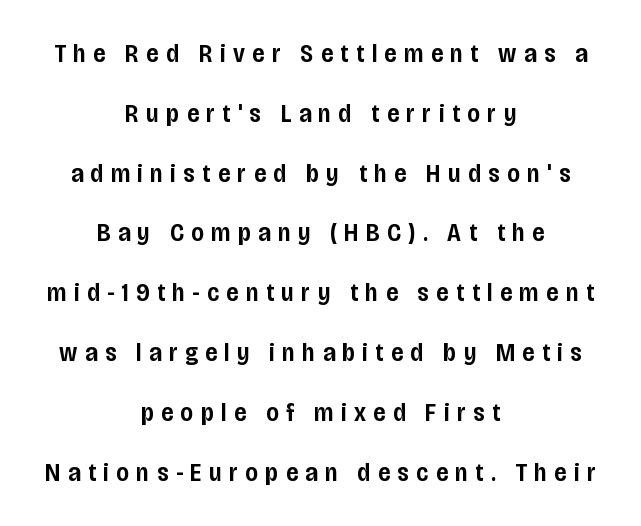
The image shows 26 px text type, upright; set centered, loose line spacing (2.3x), unusually wide letter spacing (+0.29 em), not underlined.
